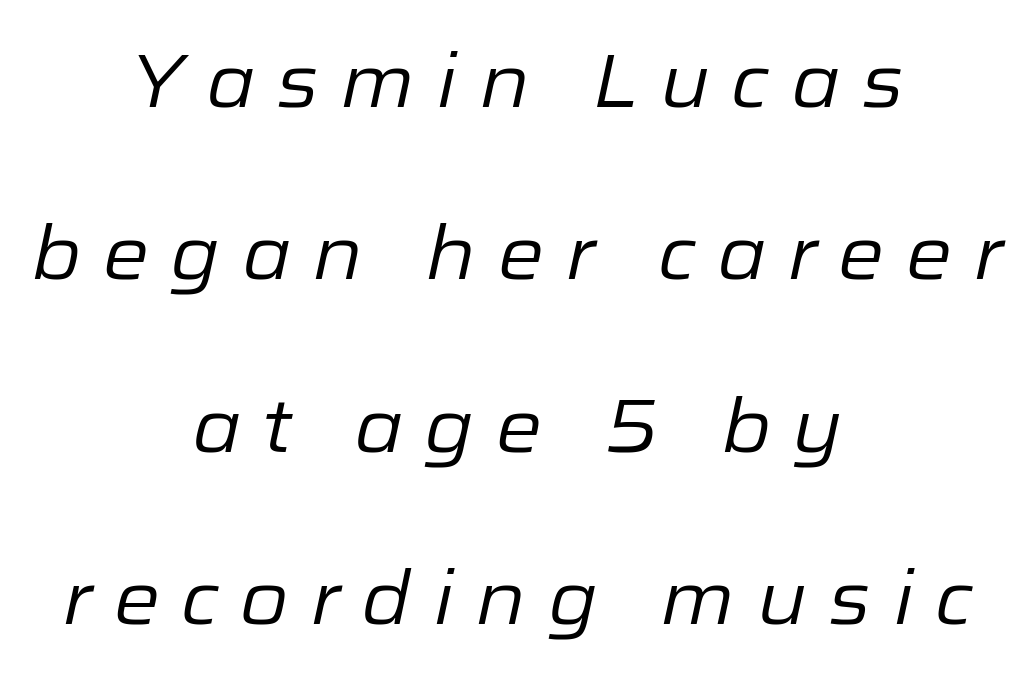
Spacing between characters has been opened up far beyond the box default. Heaviness? Minimal to ordinary, like unemphasized prose. Check the space under the baseline: it is left empty. Layout note: lines centered. These lines are rendered in a variable-pitch font. The letters are slanted; this is an italic face.
